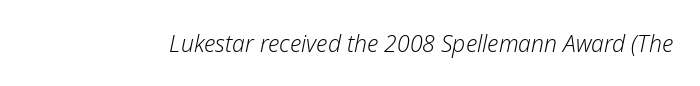
Q: Is the text bold? A: No.
Q: Is the text italic (slanted)? A: Yes, it leans right by about 12 degrees.
Q: Is the text underlined? A: No.
Q: Is the spacing between letters normal or unusually wide? A: Normal.
